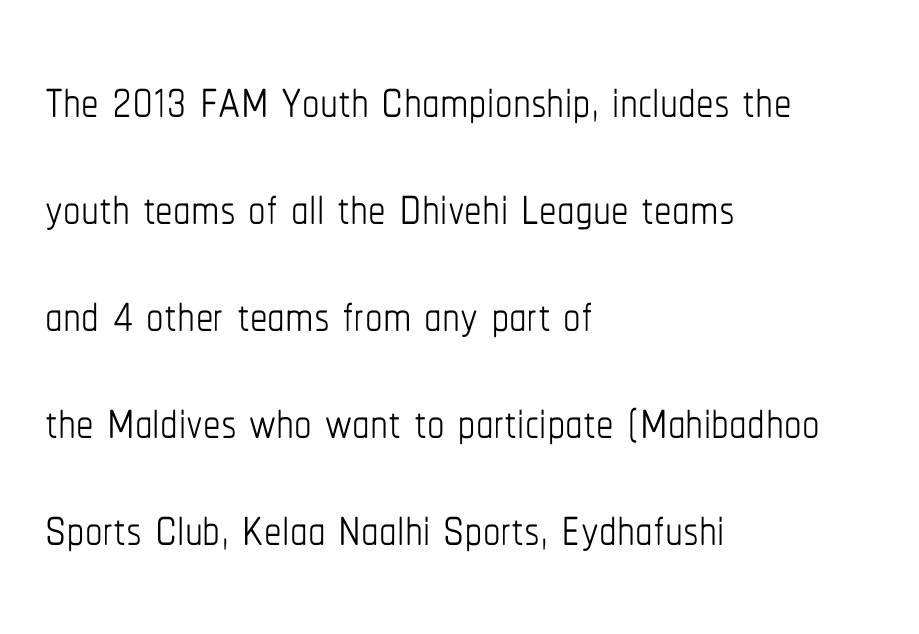
Horizontal alignment here is leftward, the default for most running prose. Words float on clear page, feet unadorned. Summary of vertical rhythm: regular, with standard interline spacing. Quick note: not italic, upright. The tracking reads as untouched default to a designer's eye.
